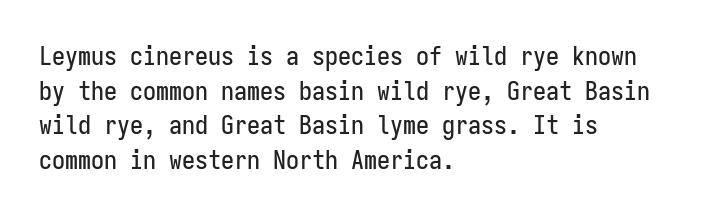
{"italic": "no", "underline": "no", "align": "left", "line_spacing": "normal", "line_spacing_ratio": 1.33, "letter_spacing": "normal", "letter_spacing_em": 0.0, "glyph_px": 26}
